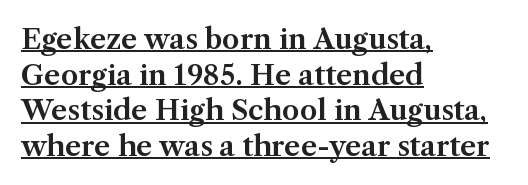
{"serif": "yes", "italic": "no", "width": "normal", "stroke_contrast": "medium", "x_height": "medium", "monospaced": "no", "underline": "yes", "align": "left", "line_spacing": "normal", "line_spacing_ratio": 1.27, "letter_spacing": "normal", "letter_spacing_em": 0.0, "glyph_px": 28}
